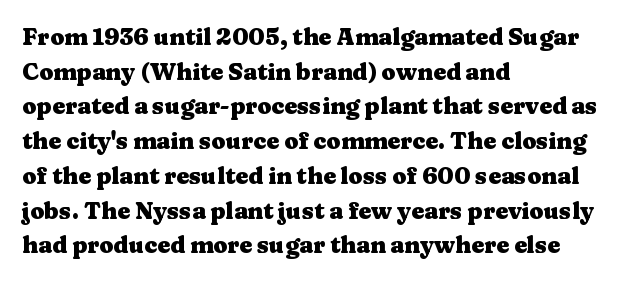
Q: Is the text bold? A: Yes.
Q: Is the text italic (slanted)? A: No, it is upright.
Q: Is the text underlined? A: No.
Q: How is the paragraph aligned? A: Left-aligned.
Q: Is the spacing between letters normal or unusually wide? A: Normal.
Q: Is the spacing between lines tight, normal or loose? A: Normal.
